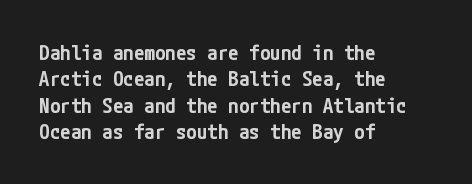
{"italic": "no", "bold": "semi", "underline": "no", "align": "left", "line_spacing": "normal", "line_spacing_ratio": 1.26, "letter_spacing": "normal", "letter_spacing_em": 0.0, "glyph_px": 21}
